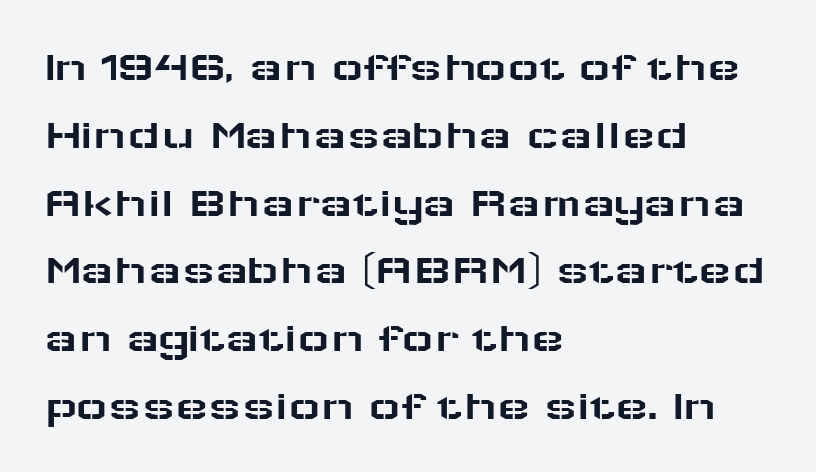
{"serif": "no", "italic": "no", "width": "wide", "stroke_contrast": "low", "x_height": "medium", "monospaced": "no", "underline": "no", "align": "left", "line_spacing": "normal", "line_spacing_ratio": 1.54, "letter_spacing": "normal", "letter_spacing_em": 0.0, "glyph_px": 44}
